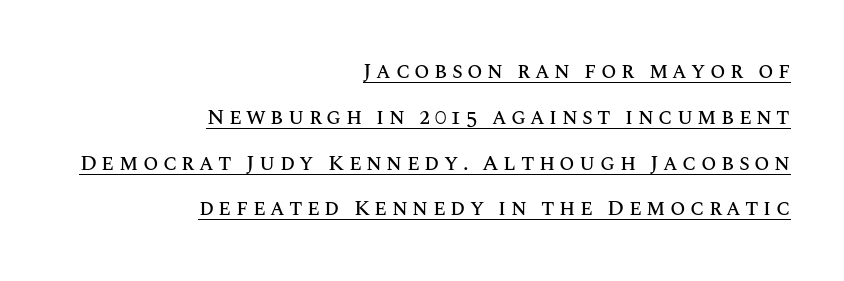
A typesetter would call this leading open, well beyond the default. Like a heading marked for emphasis, these lines bear an underscore. Horizontally, the lines are justified to the trailing edge only. The tracking reads as deliberately expanded to a designer's eye. No italicization has been applied; the sample stays upright.
